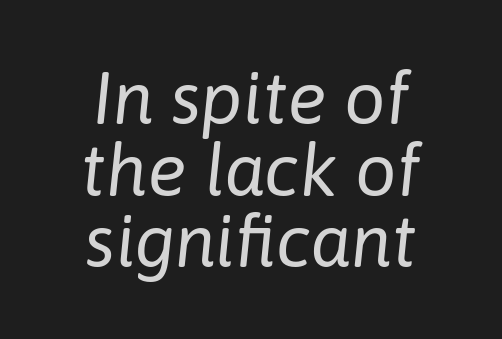
The image shows 73 px regular-weight type, italic (leaning right); set centered, tight line spacing (0.98x), normal letter spacing, not underlined; low stroke contrast and a medium x-height.
